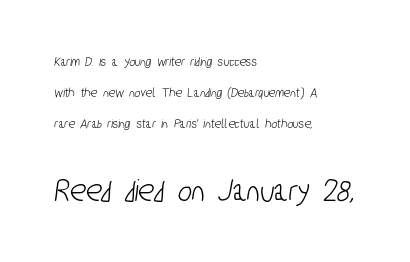
Leading: increased. The following chunk of copy outweighs the initial chunk in type size. A typesetter would call this proportional, since set widths differ per character. The passage is arranged the way most books set body copy — flush left.
